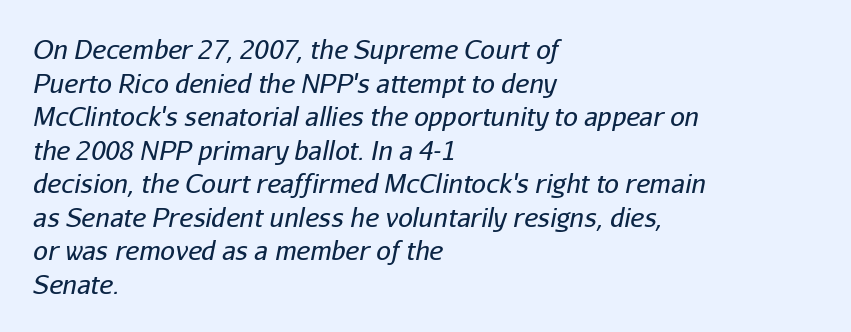
{"italic": "yes", "lean": "right", "slant_degrees": 11, "bold": "no", "underline": "no", "align": "left", "line_spacing": "normal", "line_spacing_ratio": 1.29, "letter_spacing": "normal", "letter_spacing_em": 0.0, "glyph_px": 26}
